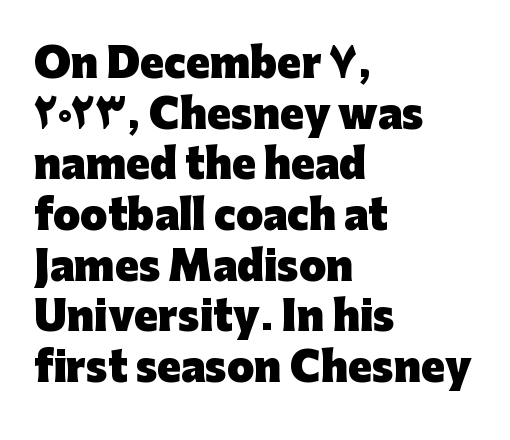
Q: Is the text bold? A: Yes.
Q: Is the text italic (slanted)? A: No, it is upright.
Q: Is the typeface a serif or a sans-serif typeface? A: Sans-serif.
Q: Is the text underlined? A: No.
Q: How is the paragraph aligned? A: Left-aligned.
Q: Is the spacing between letters normal or unusually wide? A: Normal.
Q: Is the spacing between lines tight, normal or loose? A: Normal.
Q: Width (condensed, normal, or wide)? A: Normal.
Q: Stroke contrast? A: Low.
Q: x-height? A: Medium.
Q: Monospaced? A: No.
